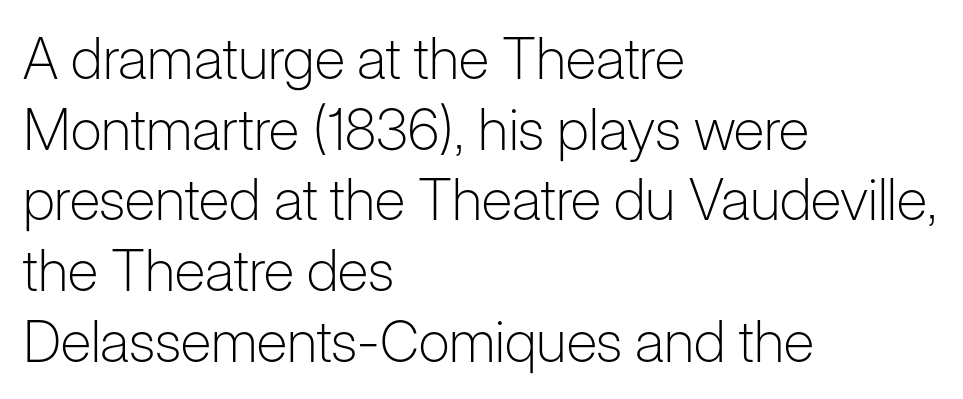
Q: Is the text bold? A: No.
Q: Is the text italic (slanted)? A: No, it is upright.
Q: Is the typeface a serif or a sans-serif typeface? A: Sans-serif.
Q: Is the text underlined? A: No.
Q: How is the paragraph aligned? A: Left-aligned.
Q: Is the spacing between letters normal or unusually wide? A: Normal.
Q: Width (condensed, normal, or wide)? A: Normal.
Q: Stroke contrast? A: Low.
Q: x-height? A: Medium.
Q: Monospaced? A: No.
